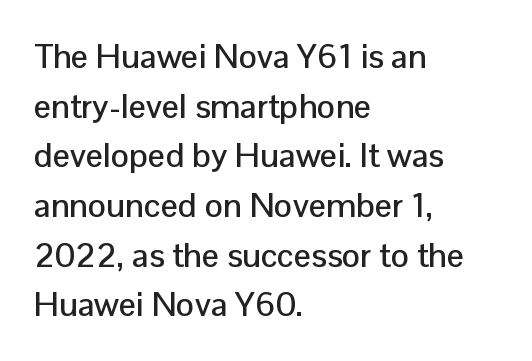
The image shows 34 px sans-serif type, upright; set left-aligned, normal line spacing (1.46x), normal letter spacing, not underlined; low stroke contrast and a medium x-height.
